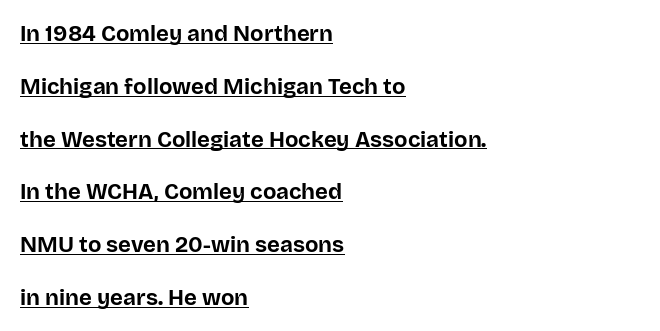
The image shows 22 px bold type, upright; set left-aligned, loose line spacing (2.4x), normal letter spacing, underlined.
